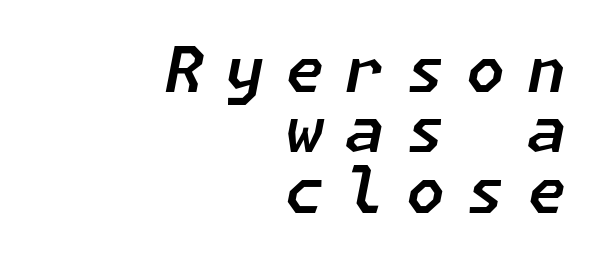
The image shows 63 px text type, italic (leaning right); set right-aligned, tight line spacing (0.96x), unusually wide letter spacing (+0.34 em), not underlined; low stroke contrast and a medium x-height.
